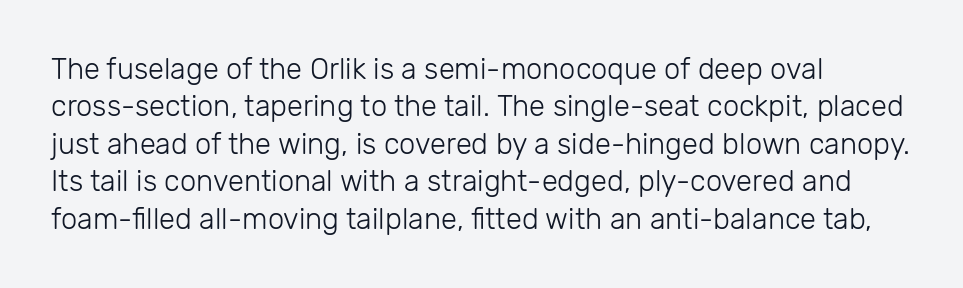
The image shows 29 px light sans-serif type, upright; set left-aligned, normal line spacing (1.29x), normal letter spacing, not underlined; low stroke contrast and a medium x-height.
